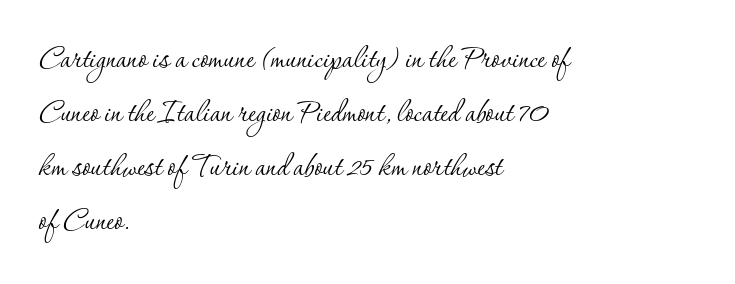
Q: Is the text bold? A: No.
Q: Is the text italic (slanted)? A: Yes.
Q: Is the typeface a serif or a sans-serif typeface? A: Serif.
Q: Is the text underlined? A: No.
Q: How is the paragraph aligned? A: Left-aligned.
Q: Is the spacing between letters normal or unusually wide? A: Normal.
Q: Is the spacing between lines tight, normal or loose? A: Normal.
Q: Width (condensed, normal, or wide)? A: Normal.
Q: Stroke contrast? A: Low.
Q: x-height? A: Small.
Q: Monospaced? A: No.
